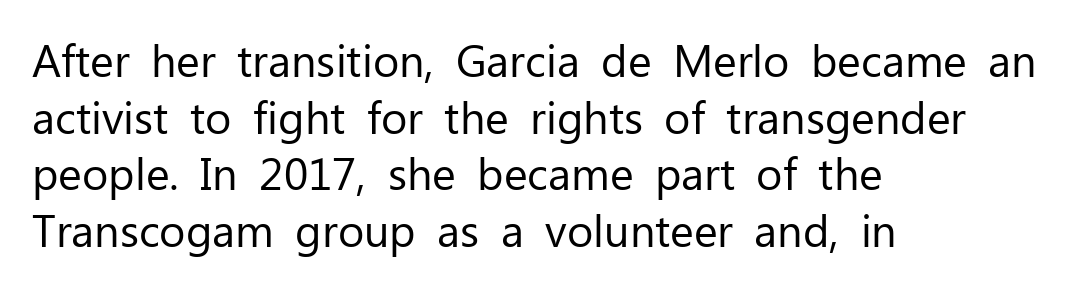
The image shows 45 px regular-weight sans-serif type, upright; set left-aligned, normal line spacing (1.26x), normal letter spacing, not underlined; low stroke contrast and a medium x-height.
